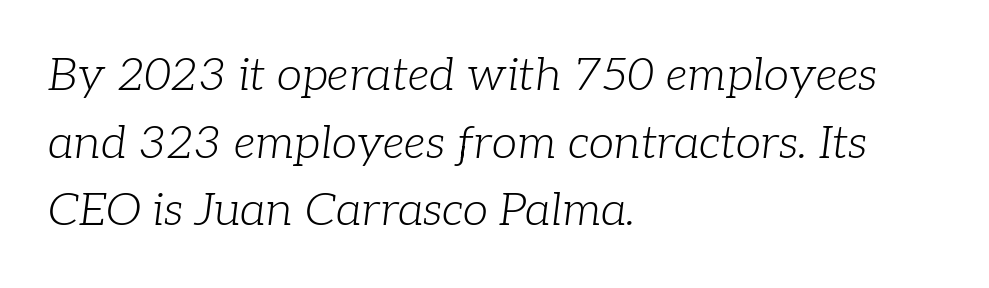
Q: Is the text bold? A: No.
Q: Is the text italic (slanted)? A: Yes, it leans right by about 7 degrees.
Q: Is the typeface a serif or a sans-serif typeface? A: Serif.
Q: Is the text underlined? A: No.
Q: How is the paragraph aligned? A: Left-aligned.
Q: Is the spacing between letters normal or unusually wide? A: Normal.
Q: Is the spacing between lines tight, normal or loose? A: Normal.
Q: Width (condensed, normal, or wide)? A: Normal.
Q: Stroke contrast? A: Low.
Q: x-height? A: Medium.
Q: Monospaced? A: No.
